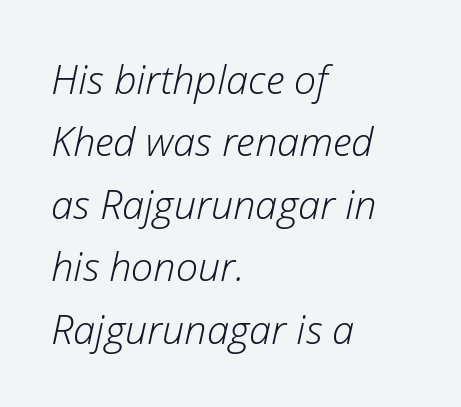
Teacher's note: observe the even left margin — that is flush-left alignment. Is the type heavy? It reads as light-to-regular instead. Compared with typical paragraphs, the rows here are spaced about the same. Note the varied advance widths — an 'i' is clearly narrower than an 'm'. The typography opts for an oblique posture over an upright one.
